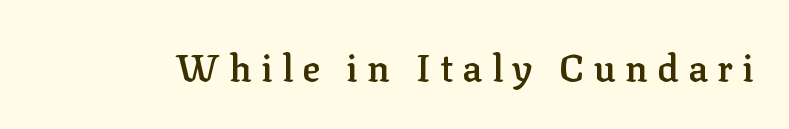
The image shows 37 px semibold serif type, upright; set unusually wide letter spacing (+0.25 em), not underlined; low stroke contrast and a medium x-height.
